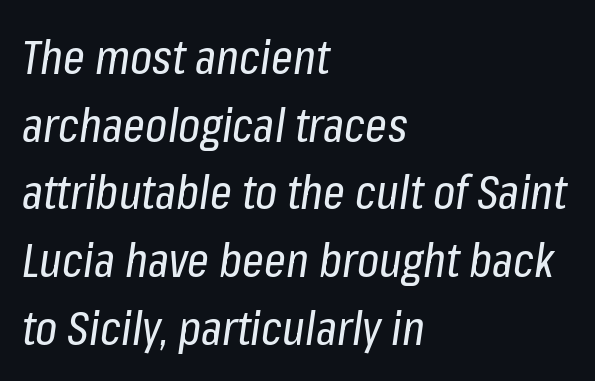
The specimen reads as italic at a glance. The ragged edge is on the right, which tells us the setting is flush left. These glyphs show unthickened strokes, regular width or finer. Descenders hang freely into open space.
